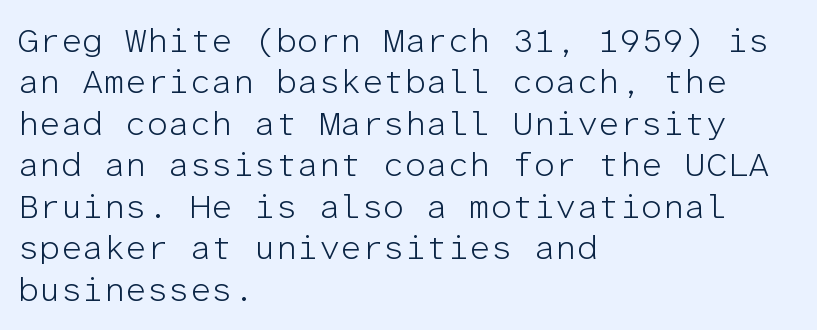
No heavy texture on the line: the type isn't bold. Typeset ragged right — the left edge is the straight one. Examine the stroke ends and you'll find no serifs. These lines are rendered in a fixed-pitch font. A bare baseline throughout the passage. These lines were composed using upright roman letters.
